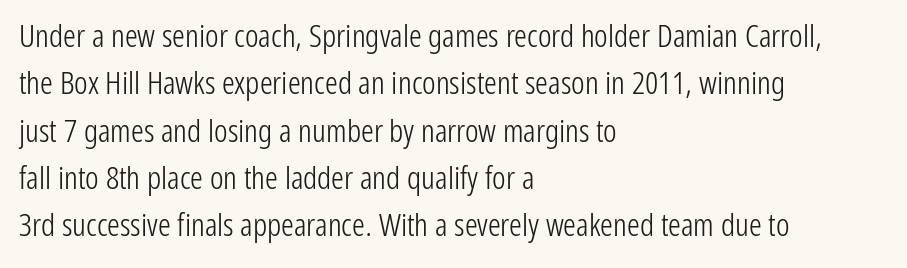
The image shows 32 px light, condensed sans-serif type, upright; set left-aligned, normal line spacing (1.48x), normal letter spacing, not underlined; low stroke contrast and a medium x-height.
